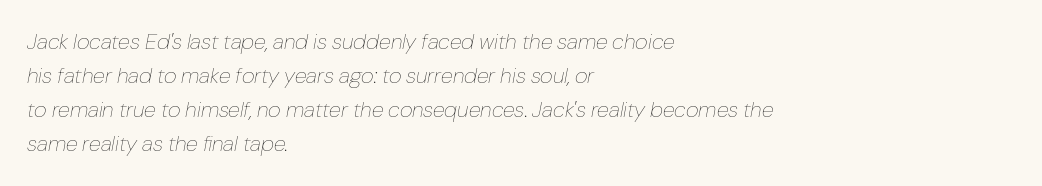
{"italic": "yes", "lean": "right", "slant_degrees": 10, "bold": "no", "underline": "no", "align": "left", "line_spacing": "normal", "line_spacing_ratio": 1.55, "letter_spacing": "normal", "letter_spacing_em": 0.0, "glyph_px": 22}
